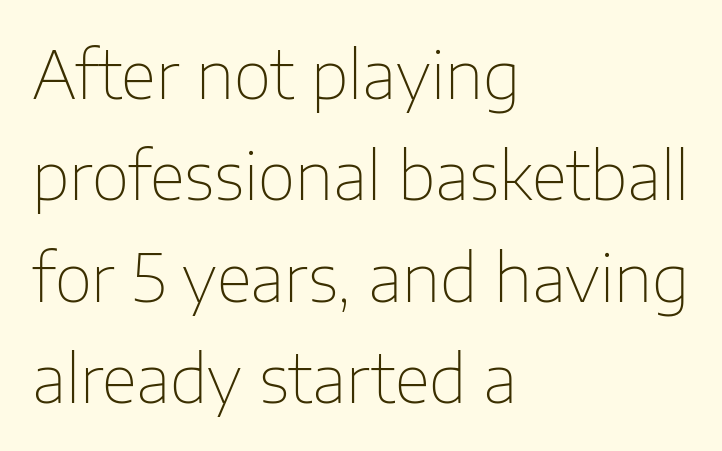
The image shows 65 px thin sans-serif type, upright; set left-aligned, normal line spacing (1.56x), normal letter spacing, not underlined; low stroke contrast and a medium x-height.
